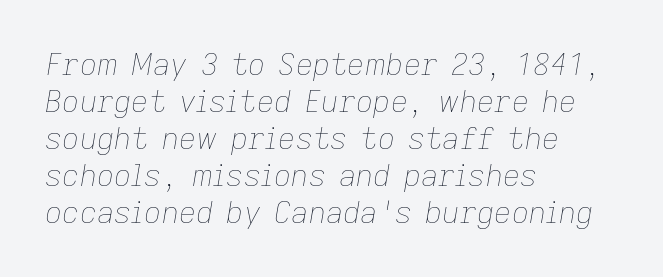
Q: Is the text bold? A: No.
Q: Is the text italic (slanted)? A: Yes, it leans right by about 9 degrees.
Q: Is the text underlined? A: No.
Q: How is the paragraph aligned? A: Left-aligned.
Q: Is the spacing between letters normal or unusually wide? A: Normal.
Q: Width (condensed, normal, or wide)? A: Normal.
Q: Stroke contrast? A: Low.
Q: x-height? A: Medium.
Q: Monospaced? A: No.
